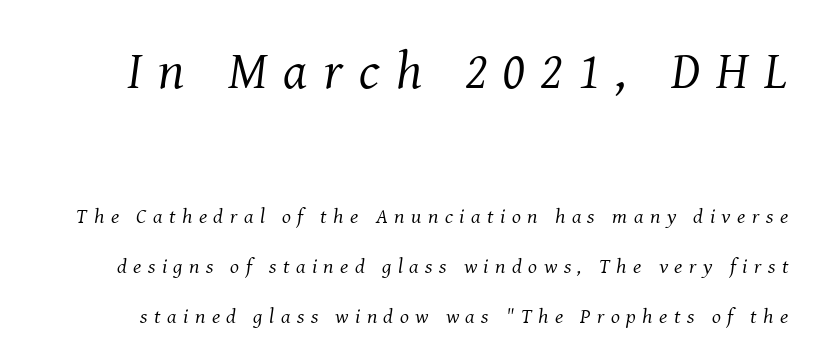
{"serif": "yes", "italic": "yes", "lean": "right", "slant_degrees": 8, "bold": "no", "weight": "regular", "width": "normal", "stroke_contrast": "medium", "x_height": "medium", "monospaced": "no", "underline": "no", "line_spacing": "loose", "line_spacing_ratio": 2.4, "letter_spacing": "wide", "letter_spacing_em": 0.31, "larger_block": "first", "size_ratio": 2.52, "glyph_px": 53}
